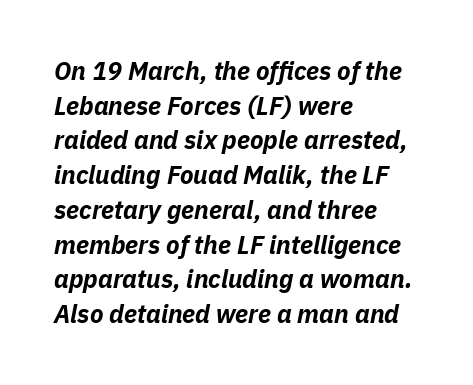
The image shows 25 px bold type, italic (leaning right); set left-aligned, normal line spacing (1.39x), normal letter spacing, not underlined.
